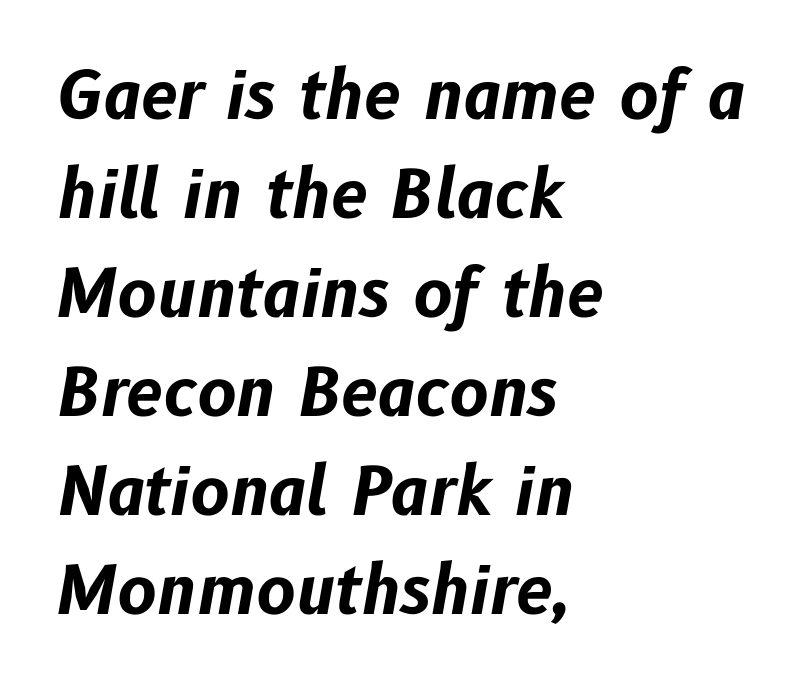
Q: Is the text bold? A: Yes.
Q: Is the text italic (slanted)? A: Yes, it leans right by about 10 degrees.
Q: Is the text underlined? A: No.
Q: How is the paragraph aligned? A: Left-aligned.
Q: Is the spacing between letters normal or unusually wide? A: Normal.
Q: Is the spacing between lines tight, normal or loose? A: Normal.
Q: Width (condensed, normal, or wide)? A: Normal.
Q: Stroke contrast? A: Low.
Q: x-height? A: Medium.
Q: Monospaced? A: No.
